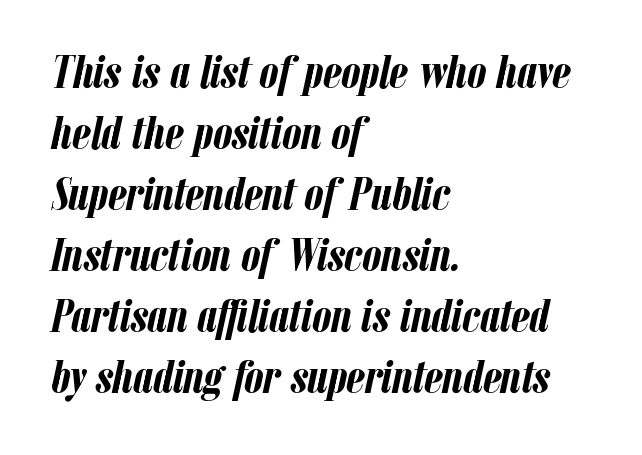
The image shows 48 px semibold, condensed type, italic (leaning right); set left-aligned, normal line spacing (1.27x), normal letter spacing, not underlined; low stroke contrast and a medium x-height.
